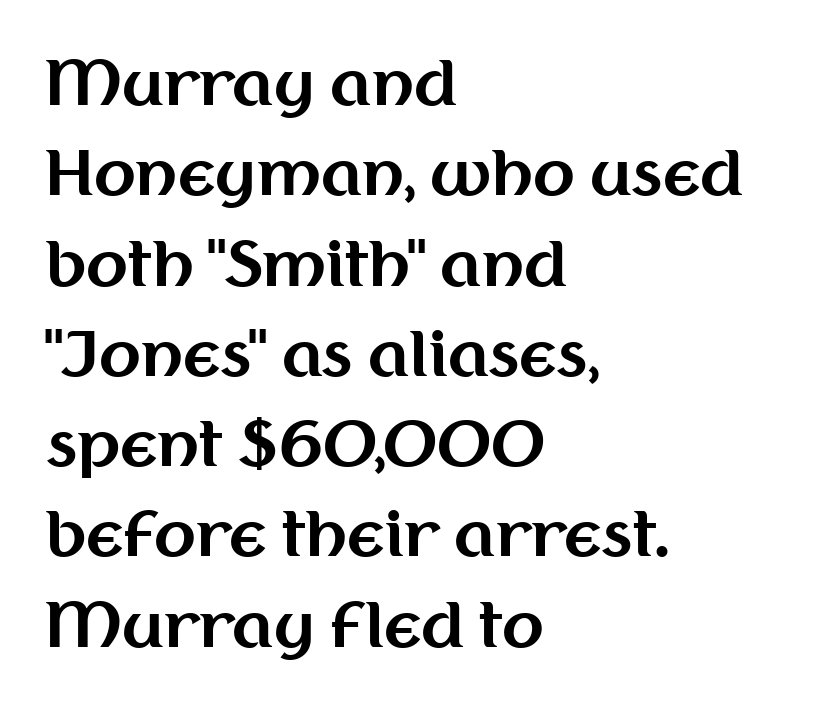
Q: Is the text bold? A: Yes.
Q: Is the text italic (slanted)? A: No, it is upright.
Q: Is the typeface a serif or a sans-serif typeface? A: Sans-serif.
Q: Is the text underlined? A: No.
Q: How is the paragraph aligned? A: Left-aligned.
Q: Is the spacing between letters normal or unusually wide? A: Normal.
Q: Is the spacing between lines tight, normal or loose? A: Normal.
Q: Width (condensed, normal, or wide)? A: Normal.
Q: Stroke contrast? A: Medium.
Q: x-height? A: Medium.
Q: Monospaced? A: No.
